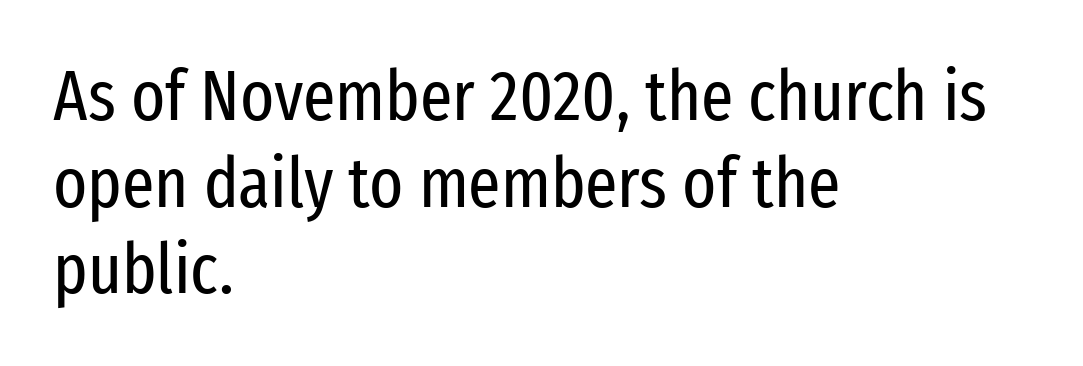
Q: Is the text bold? A: No.
Q: Is the text italic (slanted)? A: No, it is upright.
Q: Is the typeface a serif or a sans-serif typeface? A: Sans-serif.
Q: Is the text underlined? A: No.
Q: How is the paragraph aligned? A: Left-aligned.
Q: Is the spacing between letters normal or unusually wide? A: Normal.
Q: Width (condensed, normal, or wide)? A: Condensed.
Q: Stroke contrast? A: Low.
Q: x-height? A: Medium.
Q: Monospaced? A: No.
